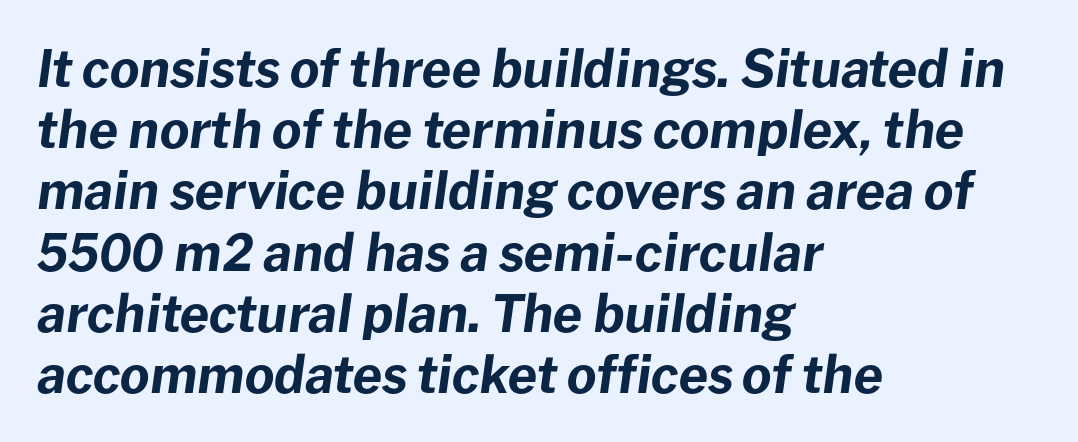
The image shows 51 px bold type, italic (leaning right); set left-aligned, line spacing 1.2x, normal letter spacing, not underlined; low stroke contrast and a medium x-height.
